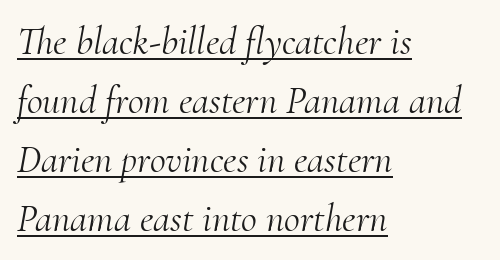
{"serif": "yes", "italic": "yes", "lean": "right", "slant_degrees": 10, "bold": "no", "weight": "light", "width": "normal", "stroke_contrast": "medium", "x_height": "small", "monospaced": "no", "underline": "yes", "align": "left", "line_spacing": "normal", "line_spacing_ratio": 1.51, "letter_spacing": "normal", "letter_spacing_em": 0.0, "glyph_px": 39}
